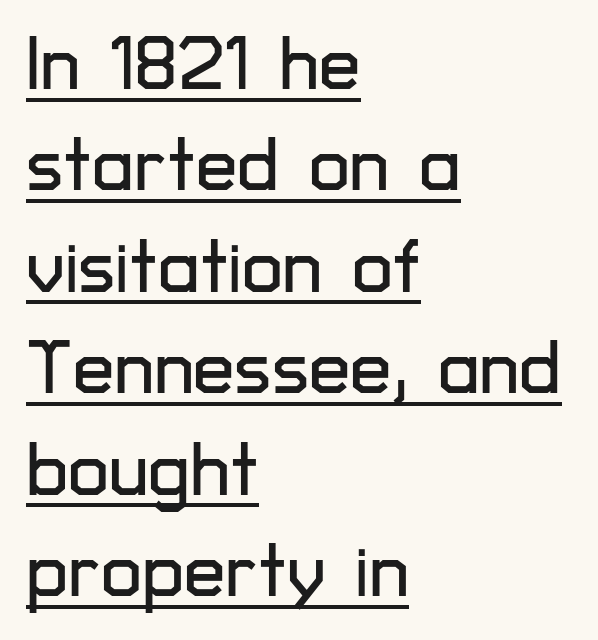
{"serif": "no", "italic": "no", "width": "normal", "stroke_contrast": "low", "x_height": "medium", "monospaced": "no", "underline": "yes", "align": "left", "line_spacing": "normal", "line_spacing_ratio": 1.37, "letter_spacing": "normal", "letter_spacing_em": 0.0, "glyph_px": 74}
